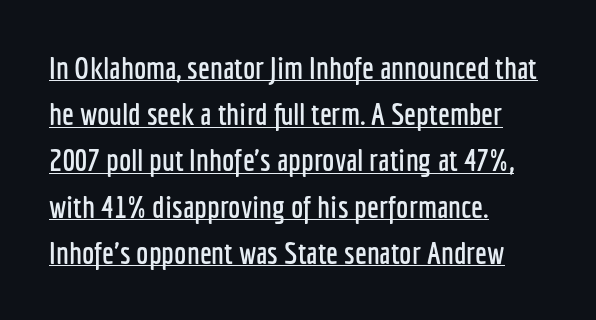
The image shows 31 px condensed sans-serif type, upright; set left-aligned, normal line spacing (1.49x), normal letter spacing, underlined; low stroke contrast and a medium x-height.
